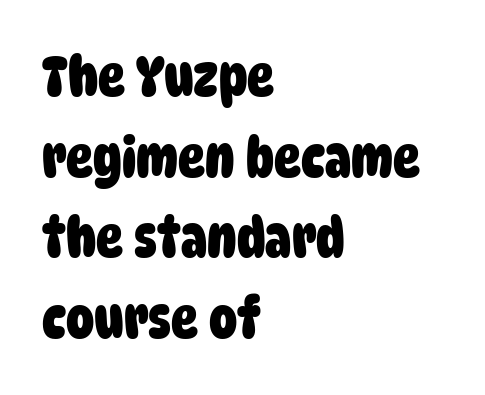
Regarding serifs, this sample does without them. Each letter keeps its own natural width here, so spacing adapts to shape. A clean baseline with only descenders dipping below it. The rendering uses a bold face; every stroke is thick and dark. Nothing unusual about the tracking: characters are spaced as the font intends. Caption: multi-line text, flush left, ragged right.
